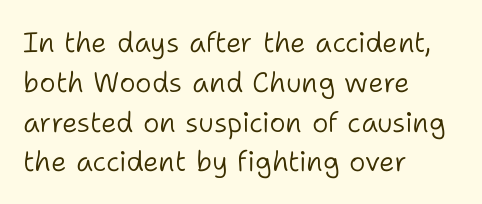
Q: Is the text bold? A: No.
Q: Is the text italic (slanted)? A: No, it is upright.
Q: Is the typeface a serif or a sans-serif typeface? A: Sans-serif.
Q: Is the text underlined? A: No.
Q: How is the paragraph aligned? A: Left-aligned.
Q: Is the spacing between letters normal or unusually wide? A: Normal.
Q: Is the spacing between lines tight, normal or loose? A: Normal.
Q: Width (condensed, normal, or wide)? A: Normal.
Q: Stroke contrast? A: Low.
Q: x-height? A: Medium.
Q: Monospaced? A: No.
